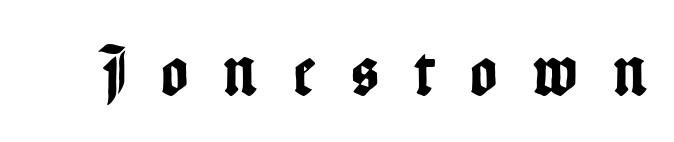
The image shows 72 px condensed sans-serif type, upright; set unusually wide letter spacing (+0.5 em), not underlined; low stroke contrast and a medium x-height.
